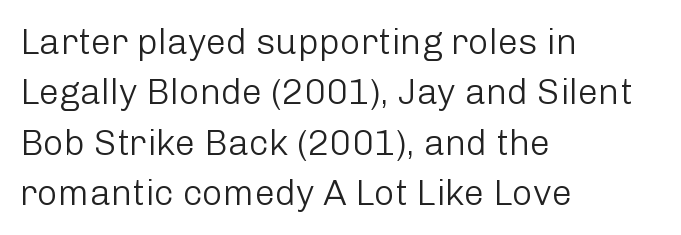
Q: Is the text bold? A: No.
Q: Is the text italic (slanted)? A: No, it is upright.
Q: Is the typeface a serif or a sans-serif typeface? A: Sans-serif.
Q: Is the text underlined? A: No.
Q: How is the paragraph aligned? A: Left-aligned.
Q: Is the spacing between letters normal or unusually wide? A: Normal.
Q: Is the spacing between lines tight, normal or loose? A: Normal.
Q: Width (condensed, normal, or wide)? A: Normal.
Q: Stroke contrast? A: Low.
Q: x-height? A: Medium.
Q: Monospaced? A: No.
